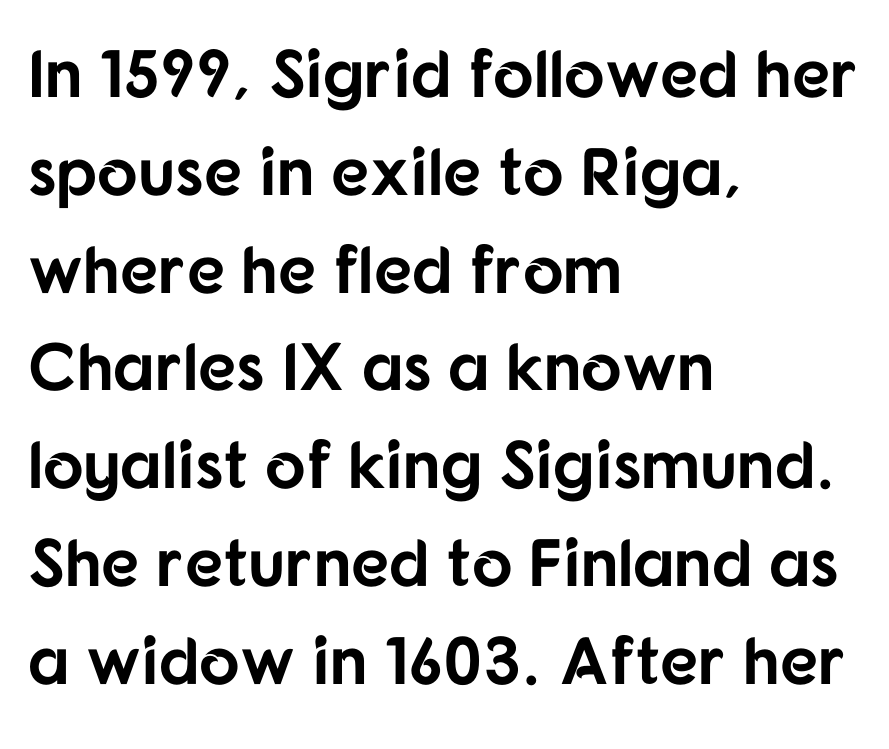
Q: Is the text bold? A: Yes.
Q: Is the text italic (slanted)? A: No, it is upright.
Q: Is the typeface a serif or a sans-serif typeface? A: Sans-serif.
Q: Is the text underlined? A: No.
Q: How is the paragraph aligned? A: Left-aligned.
Q: Is the spacing between letters normal or unusually wide? A: Normal.
Q: Is the spacing between lines tight, normal or loose? A: Normal.
Q: Width (condensed, normal, or wide)? A: Normal.
Q: Stroke contrast? A: Low.
Q: x-height? A: Medium.
Q: Monospaced? A: No.
